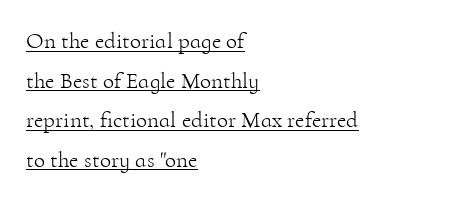
Notice how the passage keeps a crisp vertical edge on the left only. The face looks like a standard text weight, possibly lighter. Notice how the stems are strictly vertical — no italics here. Every word sits above its own underline. Between one letter and the next there's only the usual sliver of space.
